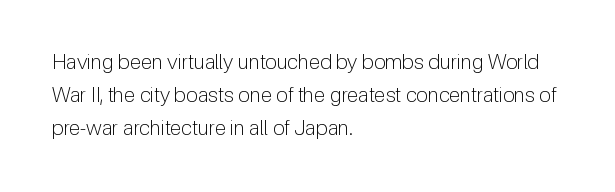
Q: Is the text bold? A: No.
Q: Is the text italic (slanted)? A: No, it is upright.
Q: Is the text underlined? A: No.
Q: How is the paragraph aligned? A: Left-aligned.
Q: Is the spacing between letters normal or unusually wide? A: Normal.
Q: Is the spacing between lines tight, normal or loose? A: Normal.
